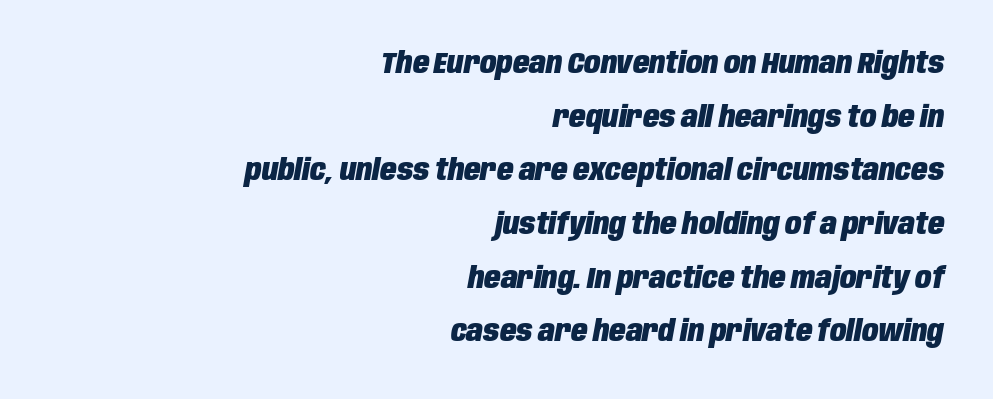
{"italic": "yes", "lean": "right", "slant_degrees": 10, "bold": "yes", "weight": "heavy", "width": "condensed", "stroke_contrast": "low", "x_height": "large", "monospaced": "no", "underline": "no", "align": "right", "line_spacing_ratio": 1.79, "letter_spacing": "normal", "letter_spacing_em": 0.0, "glyph_px": 30}
